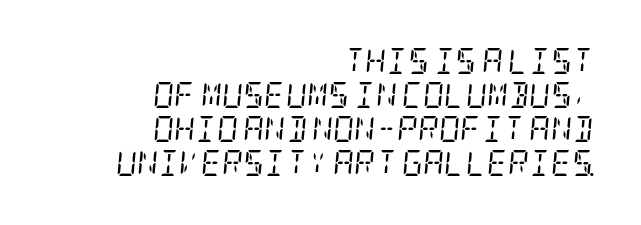
Q: Is the text bold? A: No.
Q: Is the text italic (slanted)? A: Yes, it leans right by about 5 degrees.
Q: Is the text underlined? A: No.
Q: How is the paragraph aligned? A: Right-aligned.
Q: Is the spacing between letters normal or unusually wide? A: Normal.
Q: Is the spacing between lines tight, normal or loose? A: Normal.
